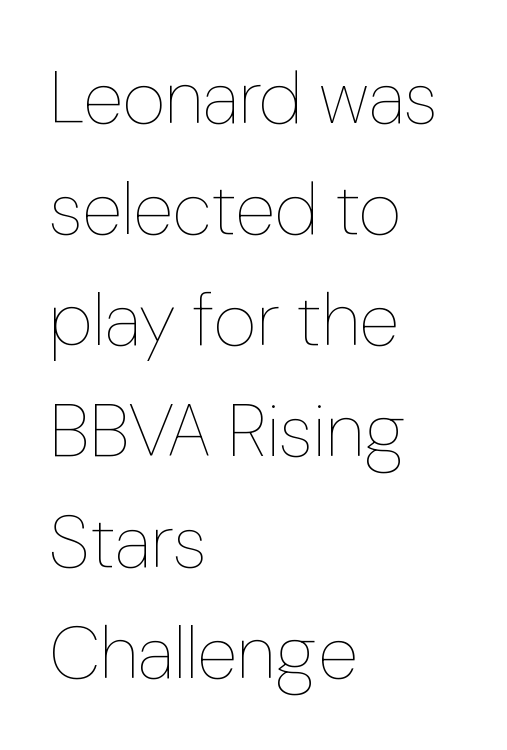
The rendering anchors every line to the left-hand side. Regular leading. The rendering uses natural spacing where letterforms have individual widths. Does extra space separate the letters? No, they use regular spacing. Decoration check: the copy has no underline. Upright lettering throughout.
